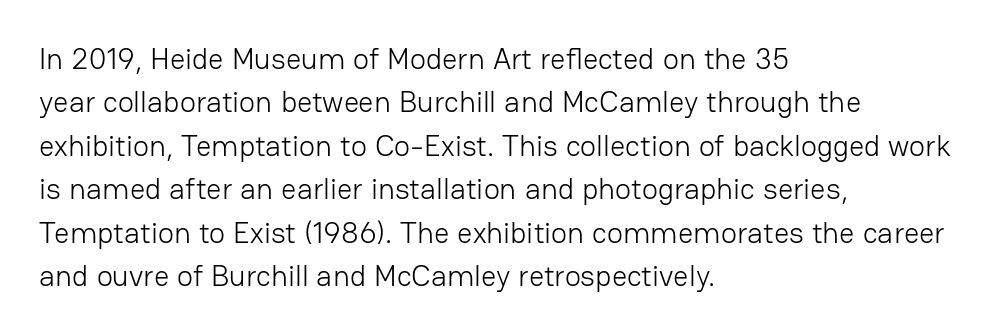
The lines are quadded left. Note the varied advance widths — an 'i' is clearly narrower than an 'm'. The specimen omits any rule beneath the text block's lines. No chunkiness to these letters — they're not bold. The typeface chosen for these lines omits serifs.
